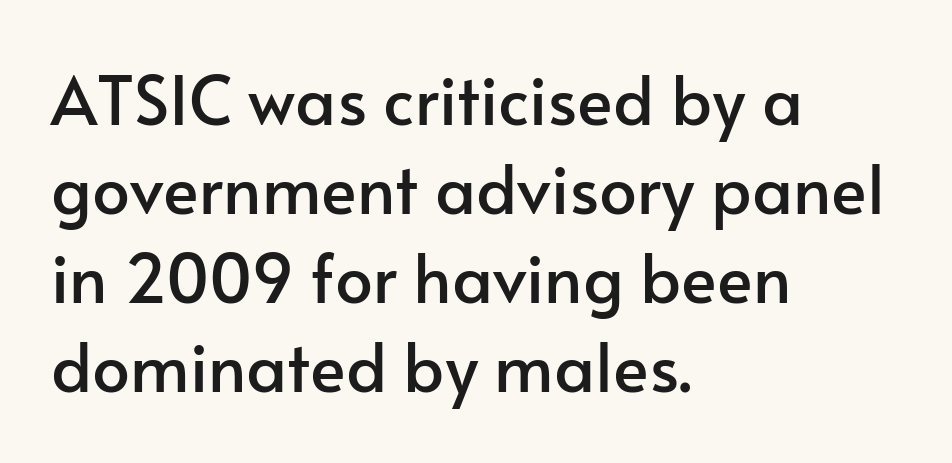
The image shows 67 px sans-serif type, upright; set left-aligned, normal line spacing (1.33x), normal letter spacing, not underlined; low stroke contrast and a small x-height.
